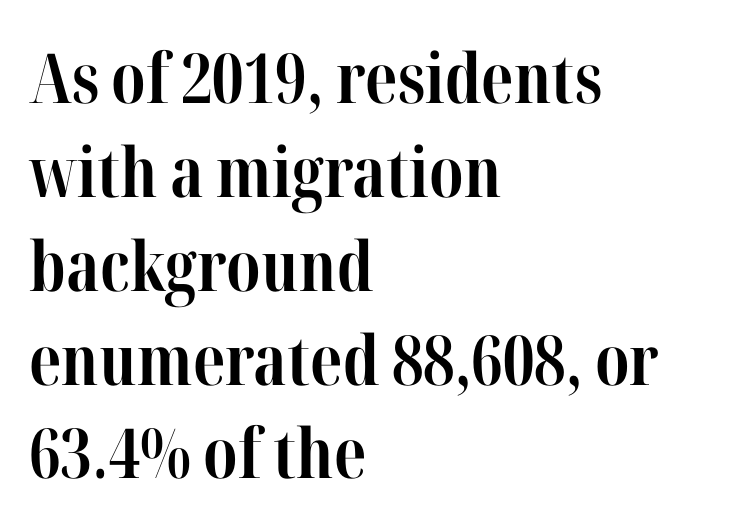
Q: Is the text bold? A: Yes.
Q: Is the text italic (slanted)? A: No, it is upright.
Q: Is the typeface a serif or a sans-serif typeface? A: Serif.
Q: Is the text underlined? A: No.
Q: How is the paragraph aligned? A: Left-aligned.
Q: Is the spacing between letters normal or unusually wide? A: Normal.
Q: Is the spacing between lines tight, normal or loose? A: Normal.
Q: Width (condensed, normal, or wide)? A: Condensed.
Q: Stroke contrast? A: High.
Q: x-height? A: Medium.
Q: Monospaced? A: No.
